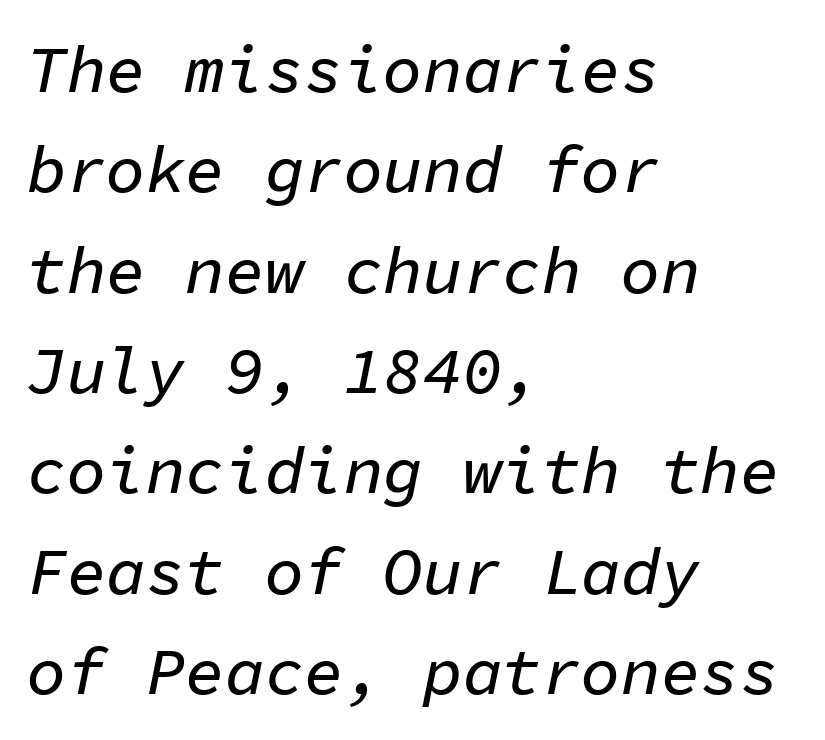
{"italic": "yes", "lean": "right", "slant_degrees": 11, "width": "normal", "stroke_contrast": "low", "x_height": "medium", "monospaced": "yes", "underline": "no", "align": "left", "line_spacing": "normal", "line_spacing_ratio": 1.52, "letter_spacing": "normal", "letter_spacing_em": 0.0, "glyph_px": 66}
